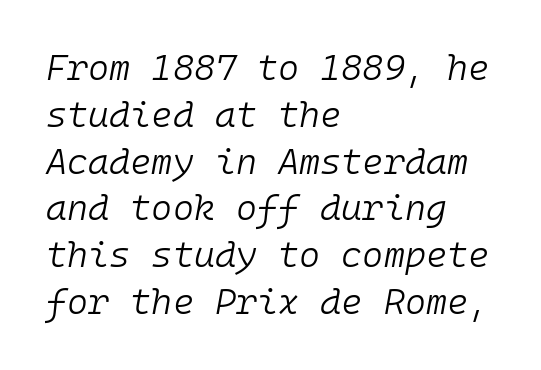
{"italic": "yes", "lean": "right", "slant_degrees": 10, "bold": "no", "weight": "light", "width": "normal", "stroke_contrast": "low", "x_height": "medium", "monospaced": "yes", "underline": "no", "align": "left", "line_spacing": "normal", "line_spacing_ratio": 1.3, "letter_spacing": "normal", "letter_spacing_em": 0.0, "glyph_px": 36}
